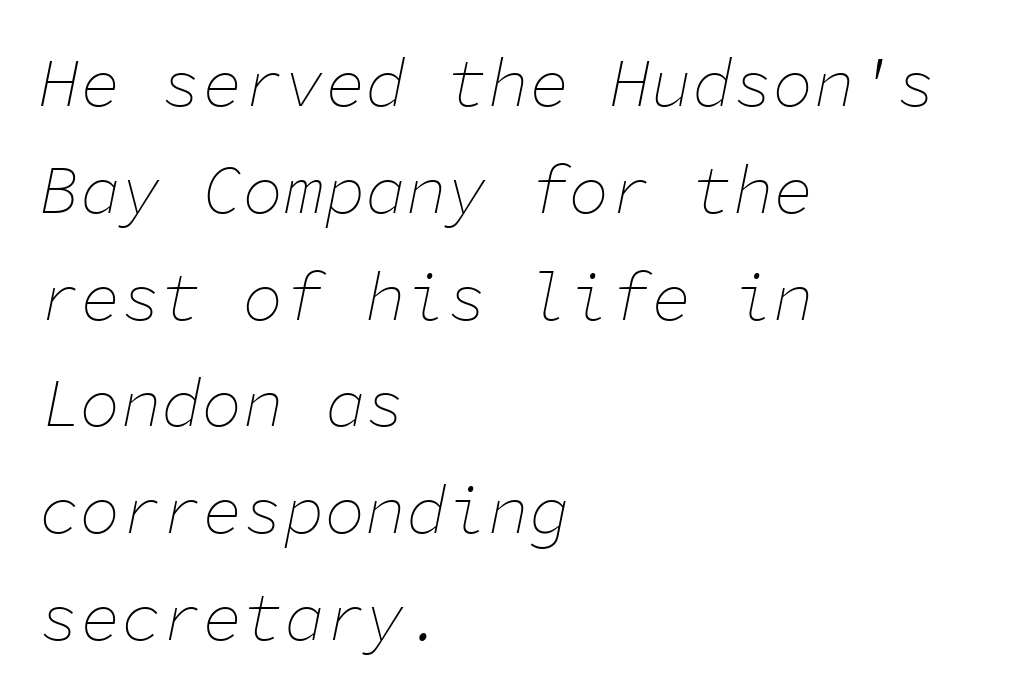
Here the designer chose a console-style face with uniform glyph widths. Line beginnings align vertically; line endings do not. The words here are not underlined. Leading matches the norm, producing a regular column. Weight class: somewhere from thin through regular.
